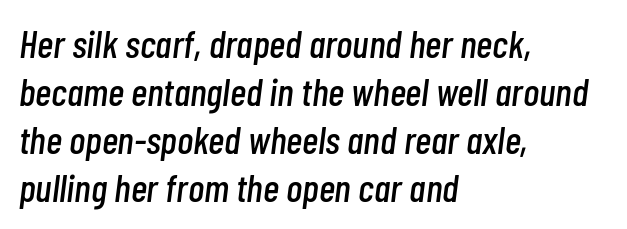
Q: Is the text italic (slanted)? A: Yes, it leans right by about 7 degrees.
Q: Is the text underlined? A: No.
Q: How is the paragraph aligned? A: Left-aligned.
Q: Is the spacing between letters normal or unusually wide? A: Normal.
Q: Width (condensed, normal, or wide)? A: Condensed.
Q: Stroke contrast? A: Low.
Q: x-height? A: Medium.
Q: Monospaced? A: No.
